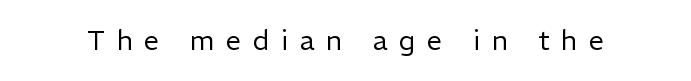
Q: Is the text bold? A: No.
Q: Is the text italic (slanted)? A: No, it is upright.
Q: Is the text underlined? A: No.
Q: Is the spacing between letters normal or unusually wide? A: Unusually wide.
